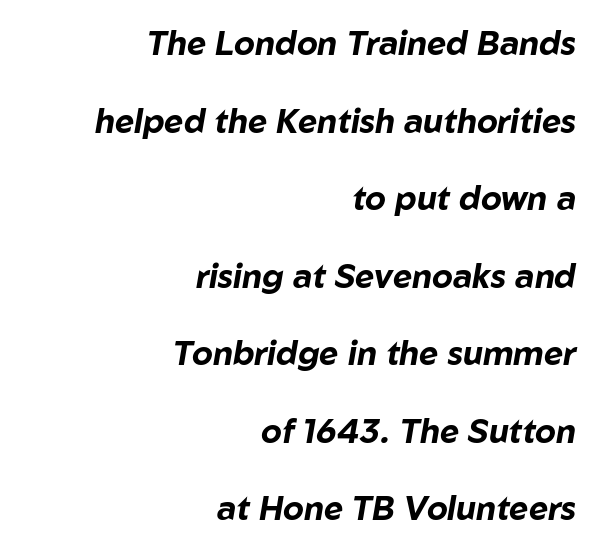
You could not count columns in this text — the font is proportionally spaced. Typographic density is high because the face is bold. Tracking value appears to be zero — textbook default spacing. Quick note: interline space is abundant. The zone under the glyphs is completely vacant.
